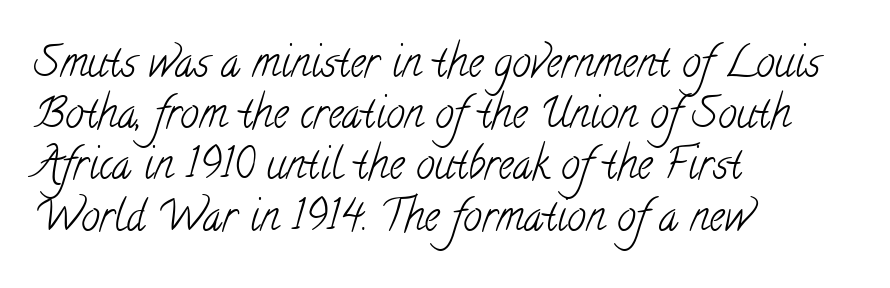
{"serif": "yes", "bold": "no", "weight": "light", "width": "condensed", "stroke_contrast": "low", "x_height": "small", "monospaced": "no", "underline": "no", "align": "left", "line_spacing_ratio": 1.22, "letter_spacing": "normal", "letter_spacing_em": 0.0, "glyph_px": 42}
